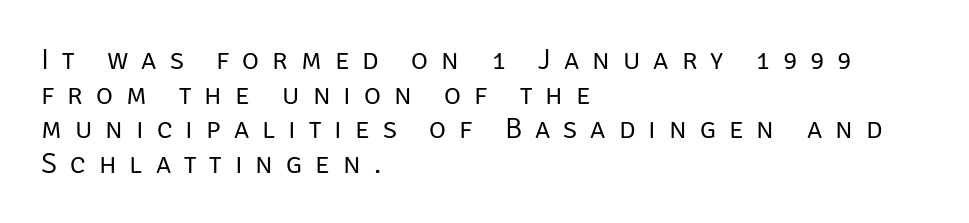
{"serif": "no", "italic": "no", "bold": "no", "weight": "regular", "width": "normal", "stroke_contrast": "low", "x_height": "large", "monospaced": "no", "underline": "no", "align": "left", "line_spacing_ratio": 1.19, "letter_spacing": "wide", "letter_spacing_em": 0.45, "glyph_px": 29}
